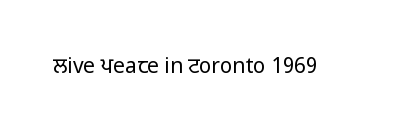
{"italic": "no", "bold": "no", "underline": "no", "letter_spacing": "normal", "letter_spacing_em": 0.0, "glyph_px": 21}
